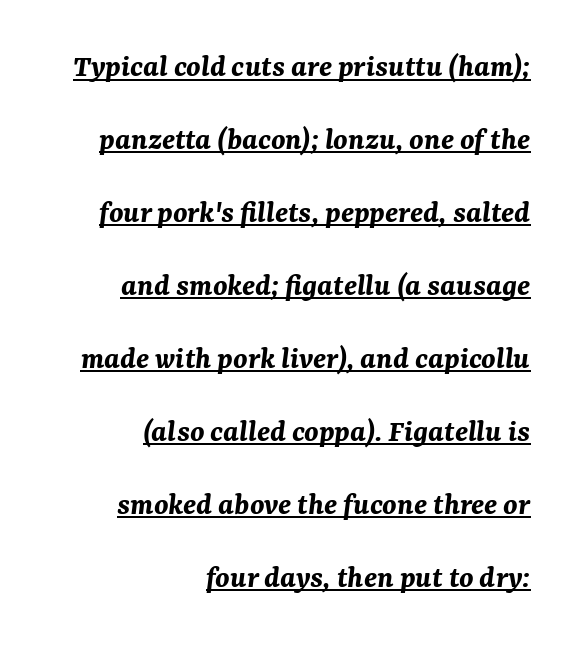
Q: Is the text bold? A: Yes.
Q: Is the text italic (slanted)? A: Yes, it leans right by about 7 degrees.
Q: Is the text underlined? A: Yes.
Q: How is the paragraph aligned? A: Right-aligned.
Q: Is the spacing between letters normal or unusually wide? A: Normal.
Q: Is the spacing between lines tight, normal or loose? A: Loose.
Q: Width (condensed, normal, or wide)? A: Normal.
Q: Stroke contrast? A: Medium.
Q: x-height? A: Medium.
Q: Monospaced? A: No.
